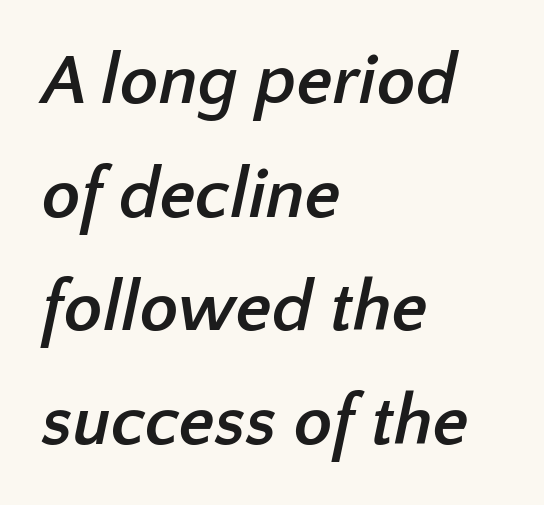
Layout note: lines flush left. These lines are rendered in a variable-pitch font. The characters display no serif detailing; their extremities are plain. The vertical gap from one line to the next is medium.
